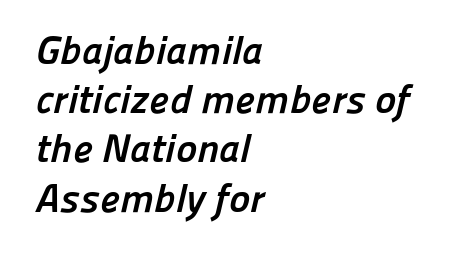
The image shows 40 px semibold sans-serif type; set left-aligned, line spacing 1.23x, normal letter spacing, not underlined; low stroke contrast and a medium x-height.
